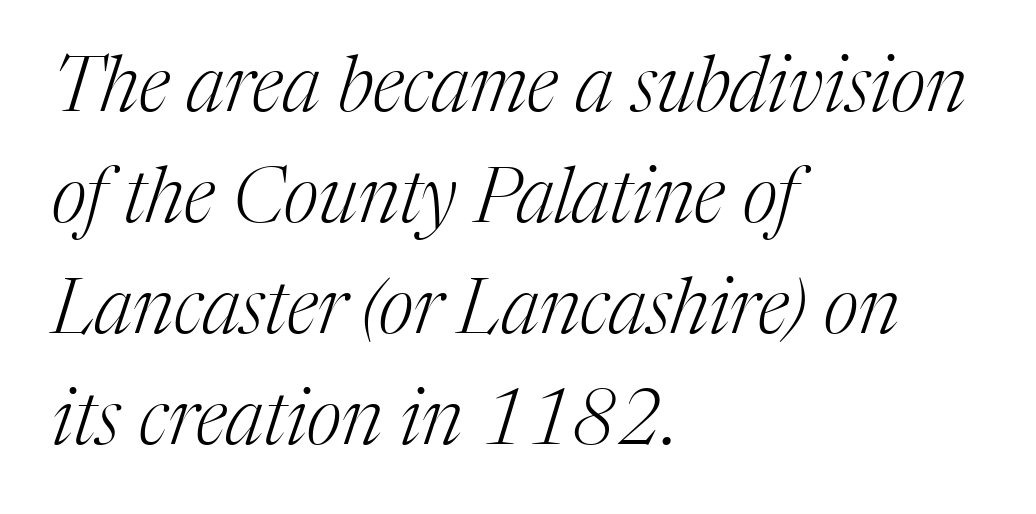
The image shows 76 px light serif type, italic (leaning right); set left-aligned, normal line spacing (1.46x), normal letter spacing, not underlined; medium stroke contrast and a medium x-height.
